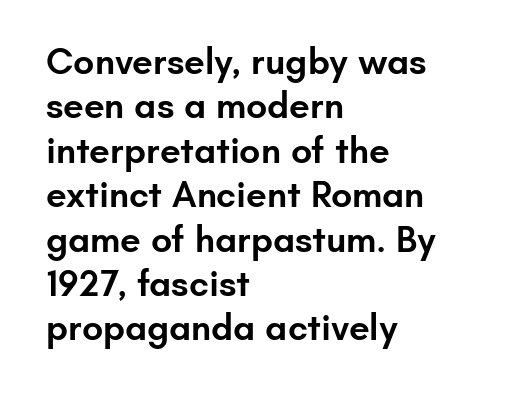
Q: Is the text bold? A: Semi-bold.
Q: Is the text italic (slanted)? A: No, it is upright.
Q: Is the typeface a serif or a sans-serif typeface? A: Sans-serif.
Q: Is the text underlined? A: No.
Q: How is the paragraph aligned? A: Left-aligned.
Q: Is the spacing between letters normal or unusually wide? A: Normal.
Q: Width (condensed, normal, or wide)? A: Normal.
Q: Stroke contrast? A: Low.
Q: x-height? A: Small.
Q: Monospaced? A: No.
